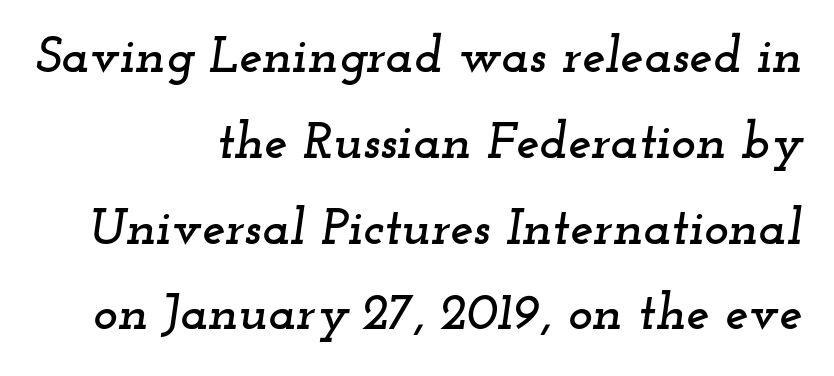
Q: Is the text italic (slanted)? A: Yes, it leans right by about 12 degrees.
Q: Is the typeface a serif or a sans-serif typeface? A: Serif.
Q: Is the text underlined? A: No.
Q: How is the paragraph aligned? A: Right-aligned.
Q: Is the spacing between letters normal or unusually wide? A: Normal.
Q: Is the spacing between lines tight, normal or loose? A: Normal.
Q: Width (condensed, normal, or wide)? A: Wide.
Q: Stroke contrast? A: Low.
Q: x-height? A: Small.
Q: Monospaced? A: No.
